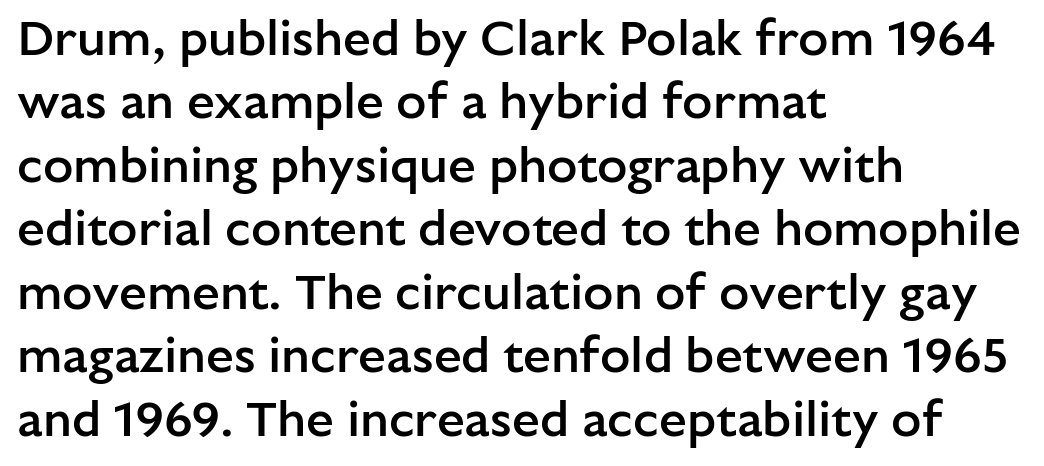
The face used here is rendered with its standard letterfit. A student would call this left alignment; a typographer would say flush left, rag right. This is the regular roman posture of the typeface. The words here are not underlined.
